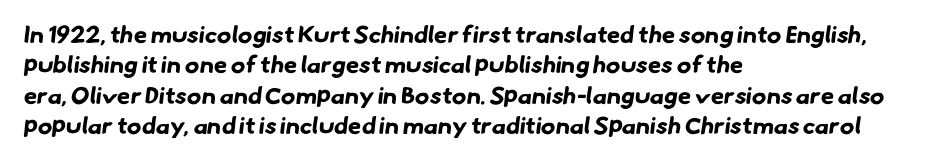
Each new line begins a customary step beneath the previous one. Descenders are the only things crossing below the line. Summary of weight: heavy, a full bold. Line starts are locked; line ends wander. The line texture is even and compact thanks to regular tracking.
